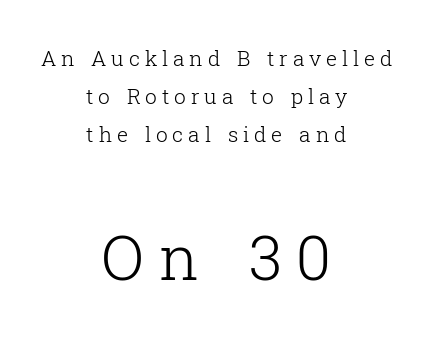
Q: Is the text bold? A: No.
Q: Is the text italic (slanted)? A: No, it is upright.
Q: Is the typeface a serif or a sans-serif typeface? A: Serif.
Q: Is the text underlined? A: No.
Q: How is the paragraph aligned? A: Centered.
Q: Is the spacing between letters normal or unusually wide? A: Unusually wide.
Q: Which block of text is set in a larger size, the first (top) or the second (bottom)? A: The second (bottom) one.
Q: Width (condensed, normal, or wide)? A: Normal.
Q: Stroke contrast? A: Low.
Q: x-height? A: Medium.
Q: Monospaced? A: No.
